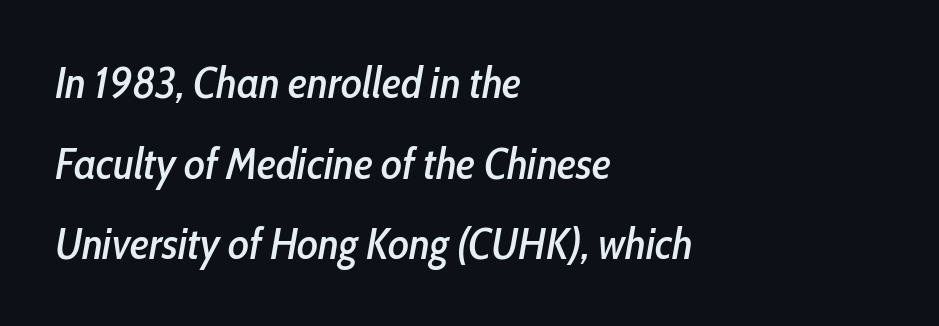
Q: Is the text italic (slanted)? A: Yes, it leans right by about 10 degrees.
Q: Is the text underlined? A: No.
Q: How is the paragraph aligned? A: Left-aligned.
Q: Is the spacing between letters normal or unusually wide? A: Normal.
Q: Width (condensed, normal, or wide)? A: Condensed.
Q: Stroke contrast? A: Low.
Q: x-height? A: Medium.
Q: Monospaced? A: No.
